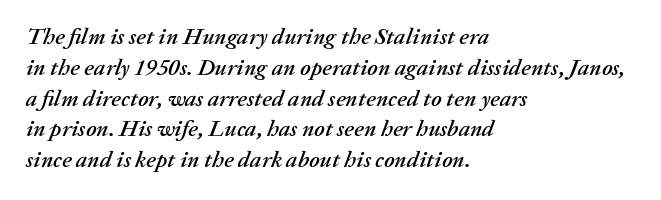
{"italic": "yes", "lean": "right", "slant_degrees": 20, "underline": "no", "align": "left", "line_spacing": "normal", "line_spacing_ratio": 1.34, "letter_spacing": "normal", "letter_spacing_em": 0.0, "glyph_px": 23}
